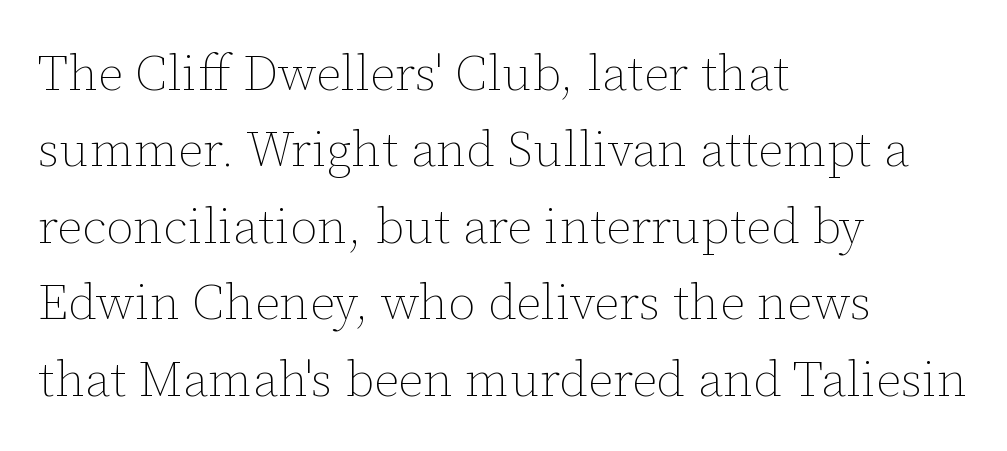
The image shows 50 px thin type, upright; set left-aligned, normal line spacing (1.53x), normal letter spacing, not underlined; low stroke contrast and a medium x-height.
